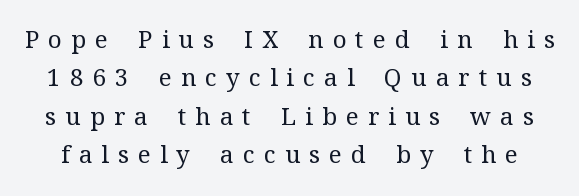
Q: Is the text bold? A: No.
Q: Is the text italic (slanted)? A: No, it is upright.
Q: Is the text underlined? A: No.
Q: Is the spacing between letters normal or unusually wide? A: Unusually wide.
Q: Is the spacing between lines tight, normal or loose? A: Normal.
